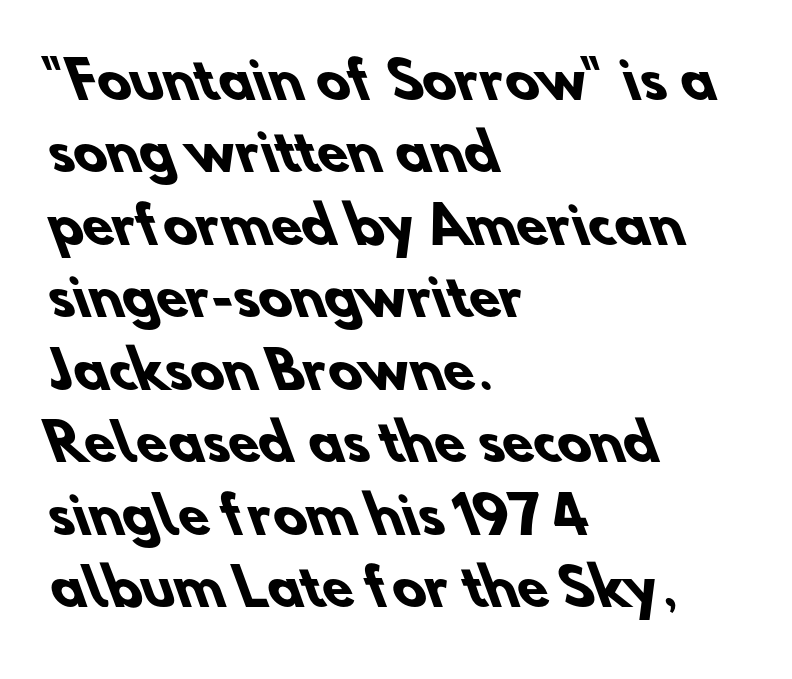
{"serif": "no", "bold": "yes", "weight": "heavy", "width": "normal", "stroke_contrast": "low", "x_height": "small", "monospaced": "no", "underline": "no", "align": "left", "line_spacing": "normal", "line_spacing_ratio": 1.45, "letter_spacing": "normal", "letter_spacing_em": 0.0, "glyph_px": 50}
